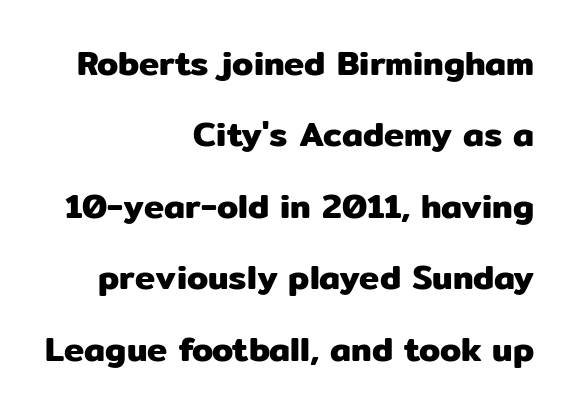
The image shows 34 px sans-serif type, upright; set right-aligned, loose line spacing (2.1x), normal letter spacing, not underlined; low stroke contrast and a medium x-height.
